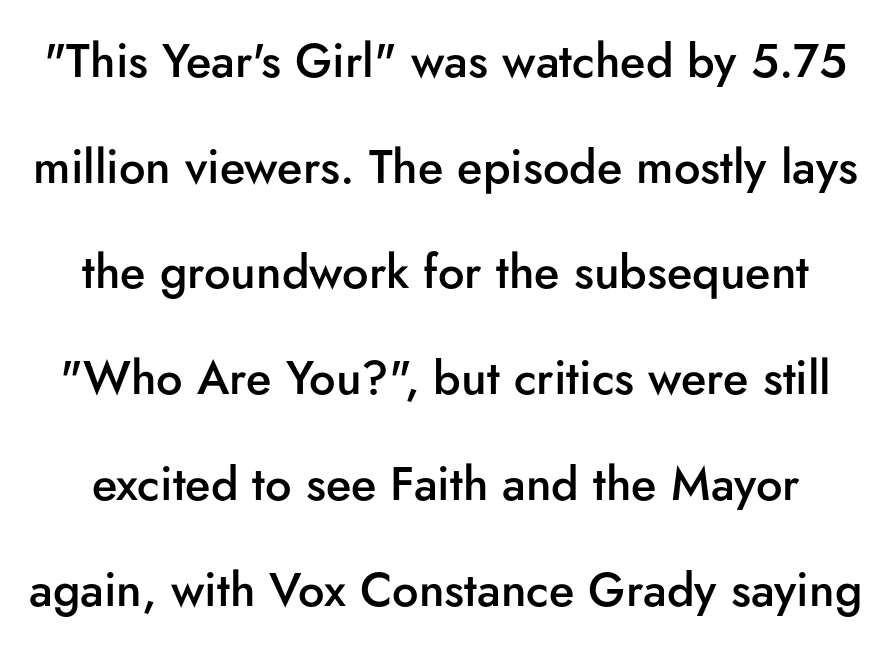
The image shows 47 px semibold sans-serif type, upright; set loose line spacing (2.25x), normal letter spacing, not underlined; low stroke contrast and a small x-height.
